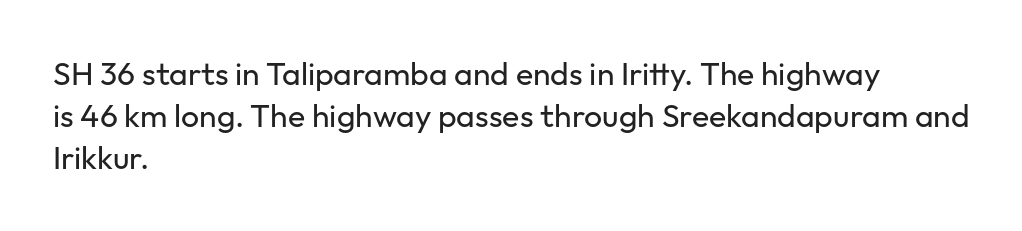
{"serif": "no", "italic": "no", "bold": "no", "weight": "regular", "width": "normal", "stroke_contrast": "low", "x_height": "medium", "monospaced": "no", "underline": "no", "align": "left", "line_spacing": "normal", "line_spacing_ratio": 1.31, "letter_spacing": "normal", "letter_spacing_em": 0.0, "glyph_px": 32}
